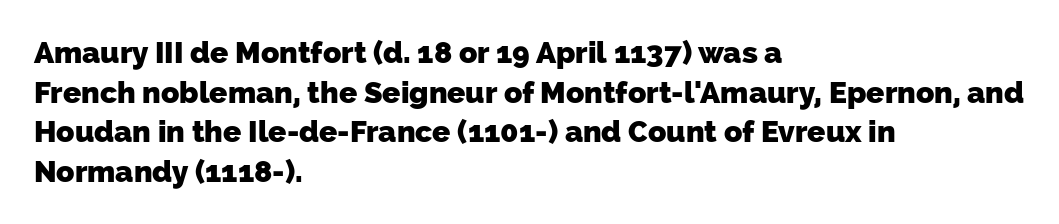
The image shows 30 px heavy sans-serif type; set left-aligned, normal line spacing (1.32x), normal letter spacing, not underlined; low stroke contrast and a medium x-height.
